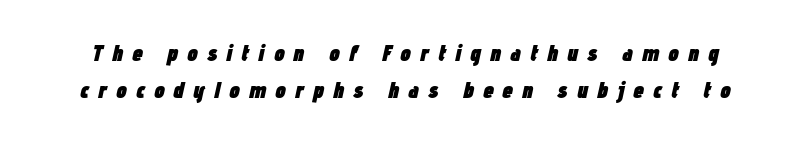
The image shows 24 px bold type, italic (leaning right); set normal line spacing (1.53x), unusually wide letter spacing (+0.37 em), not underlined.
